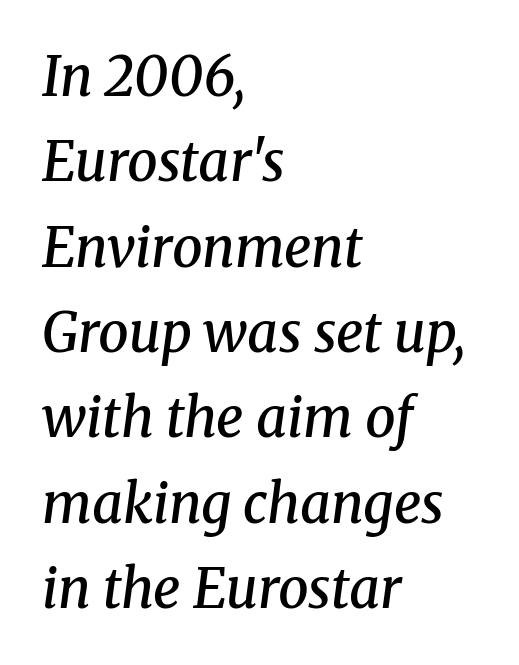
{"serif": "yes", "italic": "yes", "lean": "right", "slant_degrees": 8, "bold": "semi", "weight": "semibold", "width": "normal", "stroke_contrast": "medium", "x_height": "medium", "monospaced": "no", "underline": "no", "align": "left", "line_spacing": "normal", "line_spacing_ratio": 1.58, "letter_spacing": "normal", "letter_spacing_em": 0.0, "glyph_px": 54}
